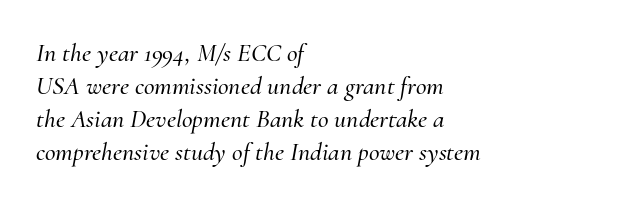
One glance says typical: line gaps are just what's usual. This rendering leaves character spacing at its baseline value. Line beginnings align vertically; line endings do not. Tall strokes in this sample are angled rather than plumb.
